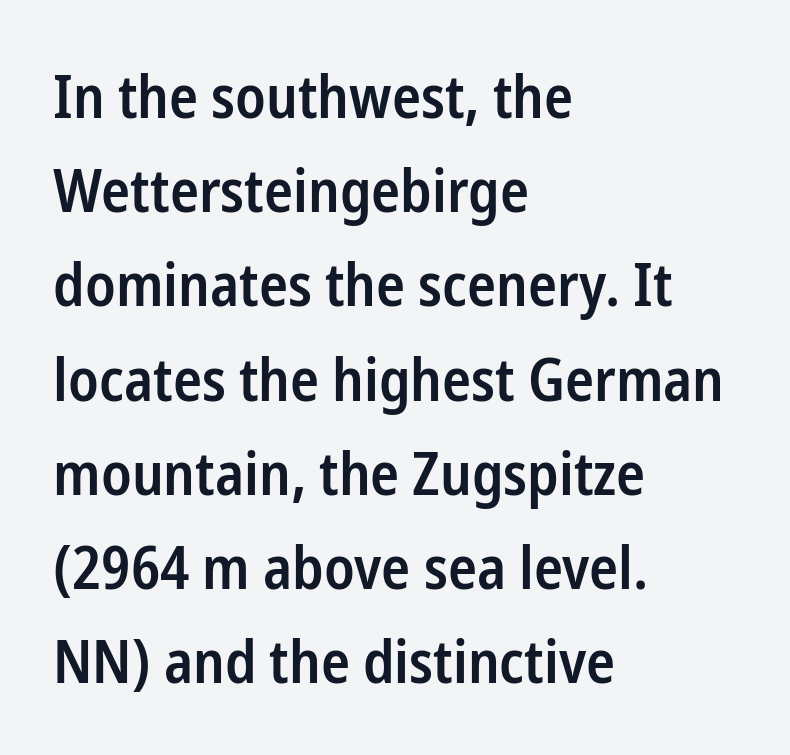
The glyphs in this specimen are sans serif. The typesetter chose a ragged-right arrangement here. Do the characters align in a grid? No, the font is proportional. Regarding leading, the lines here are spaced in the standard way.
